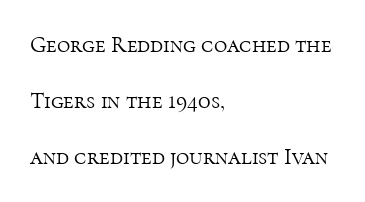
Q: Is the text bold? A: No.
Q: Is the text italic (slanted)? A: No, it is upright.
Q: Is the text underlined? A: No.
Q: How is the paragraph aligned? A: Left-aligned.
Q: Is the spacing between letters normal or unusually wide? A: Normal.
Q: Is the spacing between lines tight, normal or loose? A: Loose.
